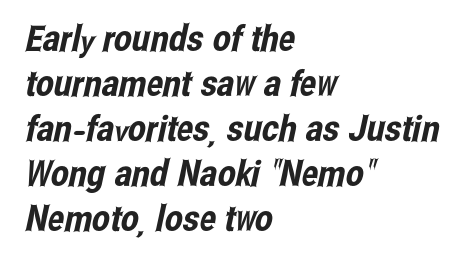
Q: Is the typeface a serif or a sans-serif typeface? A: Sans-serif.
Q: Is the text underlined? A: No.
Q: How is the paragraph aligned? A: Left-aligned.
Q: Is the spacing between letters normal or unusually wide? A: Normal.
Q: Is the spacing between lines tight, normal or loose? A: Normal.
Q: Width (condensed, normal, or wide)? A: Condensed.
Q: Stroke contrast? A: Low.
Q: x-height? A: Medium.
Q: Monospaced? A: No.
